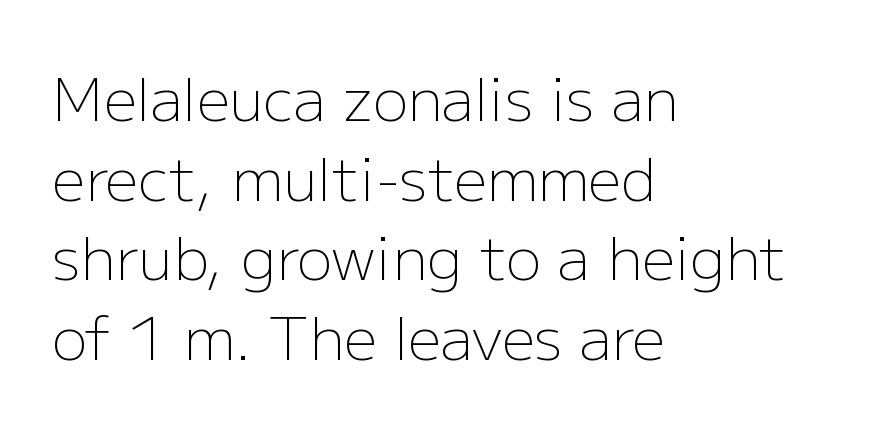
Q: Is the text bold? A: No.
Q: Is the text italic (slanted)? A: No, it is upright.
Q: Is the typeface a serif or a sans-serif typeface? A: Sans-serif.
Q: Is the text underlined? A: No.
Q: How is the paragraph aligned? A: Left-aligned.
Q: Is the spacing between letters normal or unusually wide? A: Normal.
Q: Is the spacing between lines tight, normal or loose? A: Normal.
Q: Width (condensed, normal, or wide)? A: Normal.
Q: Stroke contrast? A: Low.
Q: x-height? A: Medium.
Q: Monospaced? A: No.
